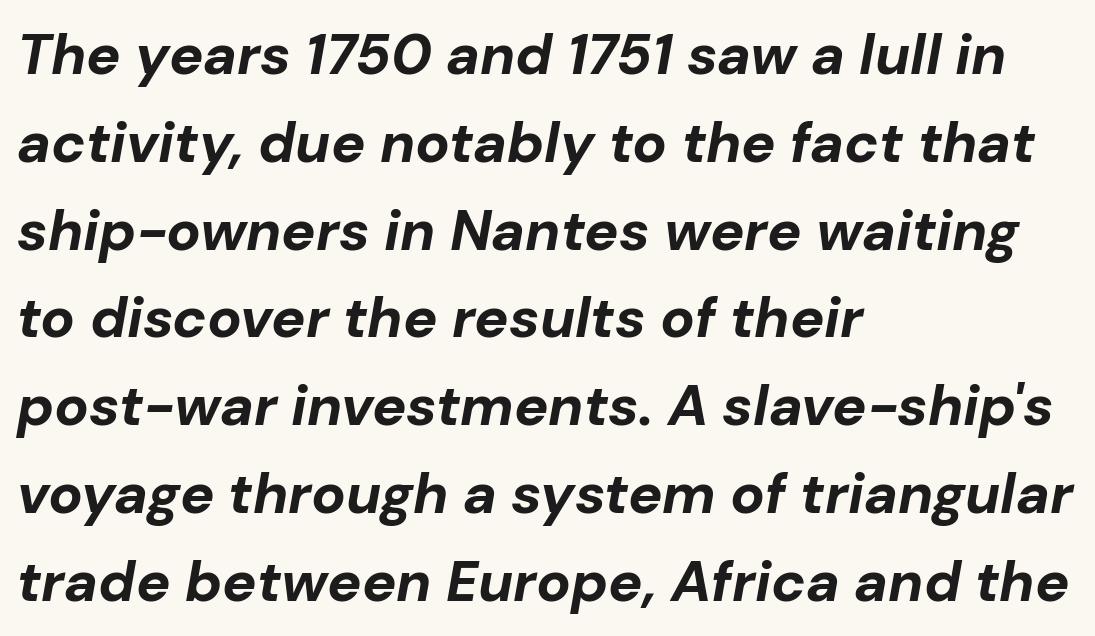
{"italic": "yes", "lean": "right", "slant_degrees": 10, "bold": "yes", "weight": "bold", "width": "normal", "stroke_contrast": "low", "x_height": "medium", "monospaced": "no", "underline": "no", "align": "left", "line_spacing": "normal", "line_spacing_ratio": 1.54, "letter_spacing": "normal", "letter_spacing_em": 0.0, "glyph_px": 57}
